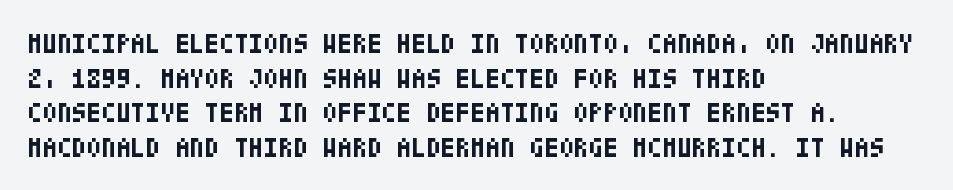
Compared with typical body copy, the letter spacing here is the same. The setting favours the left margin, as ordinary paragraphs usually do. Heft: maximum for text — a bold. Beneath every word, the page is bare. Successive baselines arrive at the customary interval. These lines were composed using upright roman letters.
